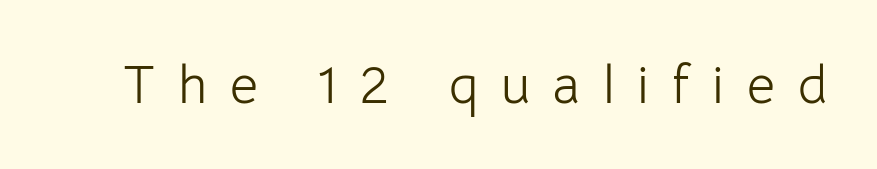
Q: Is the text bold? A: No.
Q: Is the text italic (slanted)? A: No, it is upright.
Q: Is the typeface a serif or a sans-serif typeface? A: Sans-serif.
Q: Is the text underlined? A: No.
Q: Is the spacing between letters normal or unusually wide? A: Unusually wide.
Q: Width (condensed, normal, or wide)? A: Normal.
Q: Stroke contrast? A: Low.
Q: x-height? A: Medium.
Q: Monospaced? A: No.
